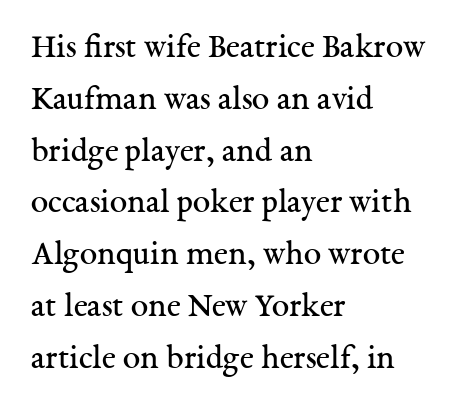
Q: Is the text bold? A: No.
Q: Is the text italic (slanted)? A: No, it is upright.
Q: Is the typeface a serif or a sans-serif typeface? A: Serif.
Q: Is the text underlined? A: No.
Q: How is the paragraph aligned? A: Left-aligned.
Q: Is the spacing between letters normal or unusually wide? A: Normal.
Q: Is the spacing between lines tight, normal or loose? A: Normal.
Q: Width (condensed, normal, or wide)? A: Normal.
Q: Stroke contrast? A: Medium.
Q: x-height? A: Medium.
Q: Monospaced? A: No.
